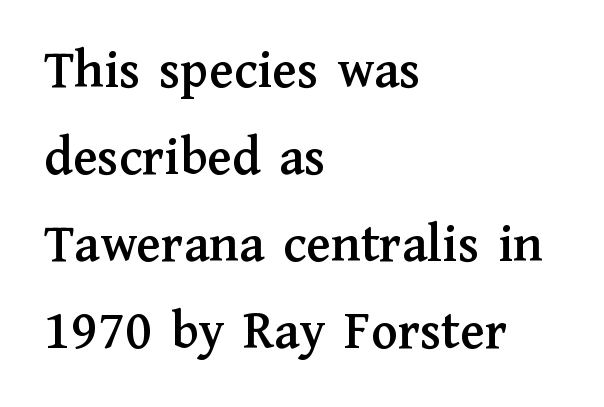
The image shows 55 px serif type, upright; set left-aligned, normal line spacing (1.58x), normal letter spacing, not underlined; medium stroke contrast and a medium x-height.
